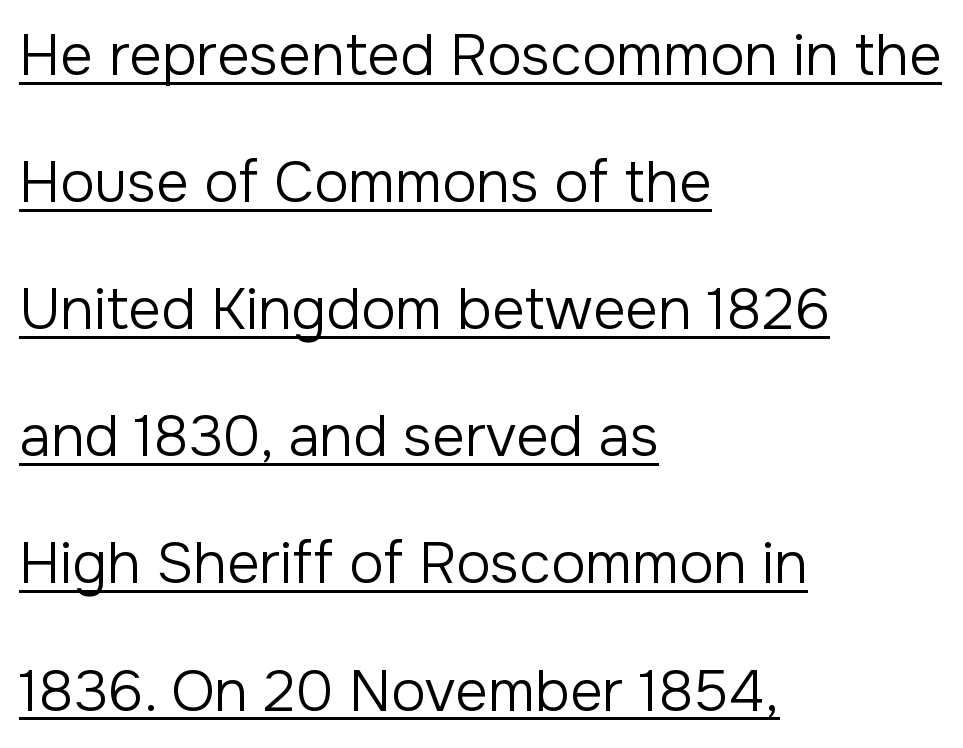
The image shows 57 px regular-weight sans-serif type, upright; set left-aligned, loose line spacing (2.23x), normal letter spacing, underlined; low stroke contrast and a medium x-height.
